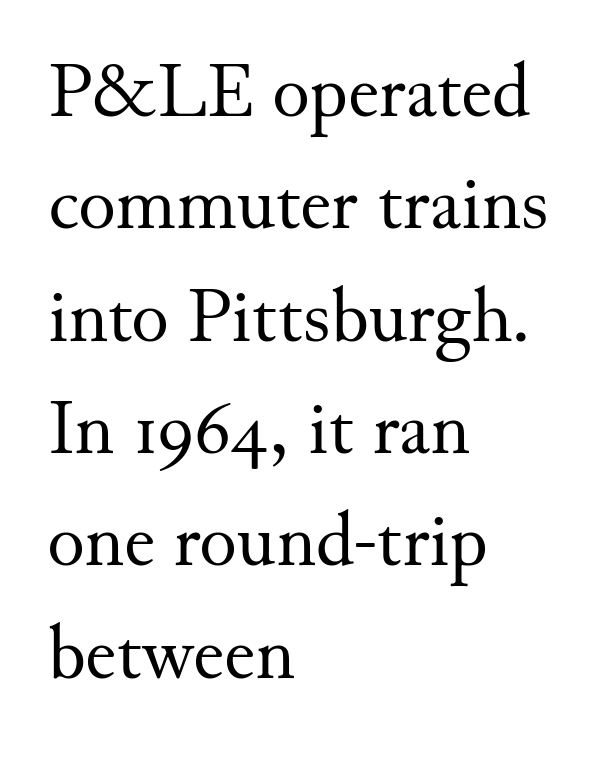
{"serif": "yes", "italic": "no", "bold": "no", "weight": "regular", "width": "normal", "stroke_contrast": "medium", "x_height": "small", "monospaced": "no", "underline": "no", "align": "left", "line_spacing": "normal", "line_spacing_ratio": 1.44, "letter_spacing": "normal", "letter_spacing_em": 0.0, "glyph_px": 78}
